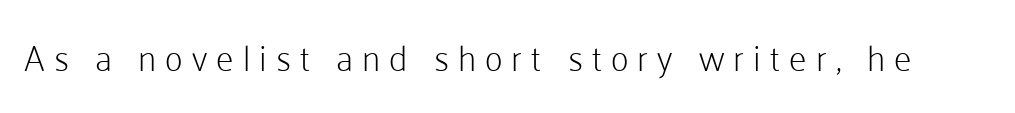
The image shows 35 px light sans-serif type, upright; set unusually wide letter spacing (+0.26 em), not underlined; low stroke contrast and a medium x-height.
